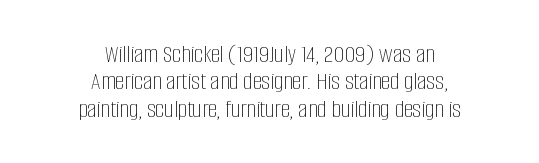
{"italic": "no", "bold": "no", "underline": "no", "align": "center", "line_spacing": "tight", "line_spacing_ratio": 1.05, "letter_spacing": "normal", "letter_spacing_em": 0.0, "glyph_px": 26}
